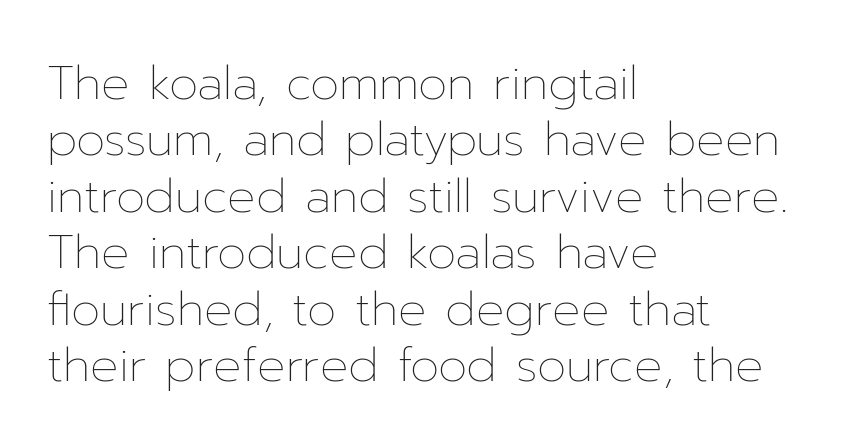
Vertical strokes here are truly vertical. This sample is left-justified, so line endings fall wherever the words run out. The weight would be labelled regular, book, light, or lighter still. Type without underlining. Caption: standard tracking, unaltered. Here the designer chose a conventional face with non-uniform glyph widths.
